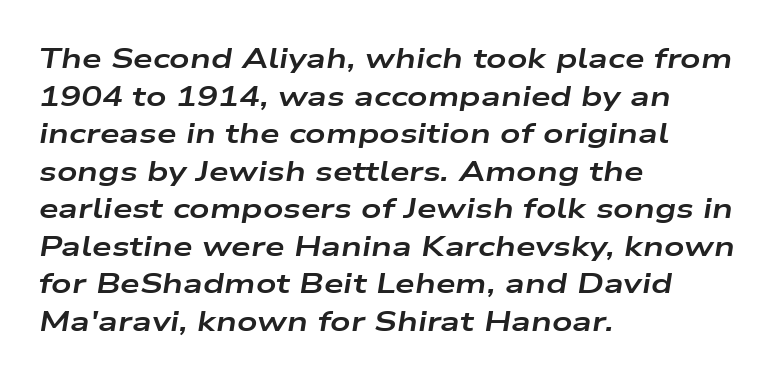
The text block is weighted toward the left margin, trailing off unevenly rightward. The sample has been set heavy, in full bold. This is oblique type, the kind used for emphasis or titles. Each row of text sits above clean, open space.
